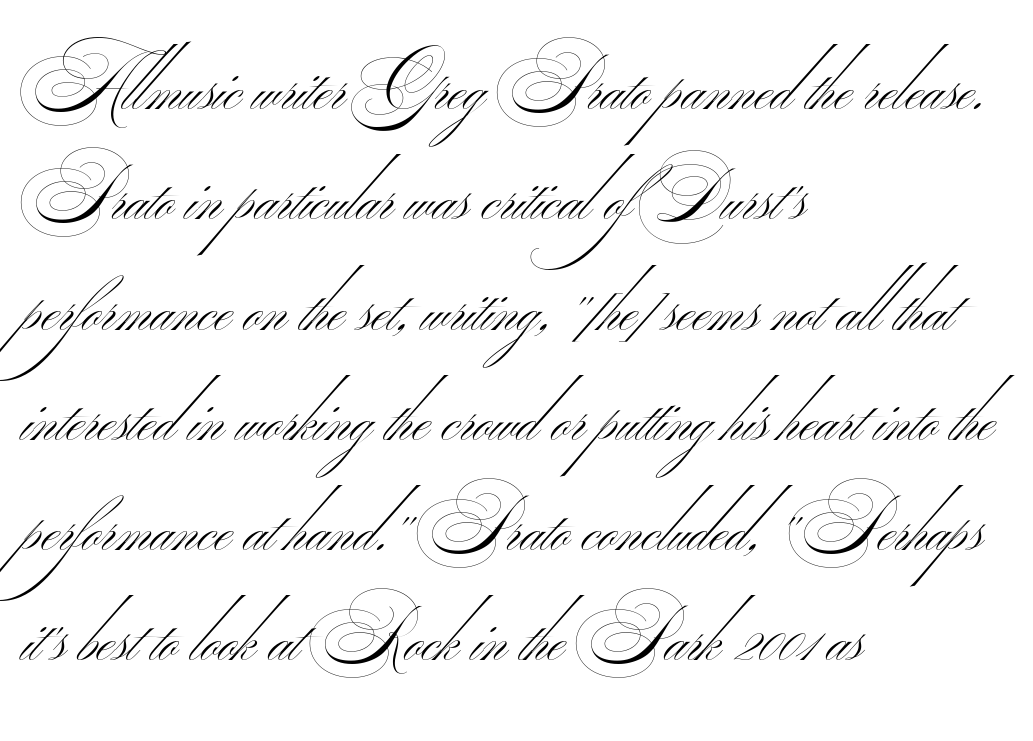
Decoration check: the copy has no underline. Tracking value appears to be zero — textbook default spacing. To sum up the face: it is a sans, with no serifs. The lines in this sample share a left origin and differ only in where they stop. No letter is thick-stroked: the sample isn't bold. Each letter keeps its own natural width here, so spacing adapts to shape.
